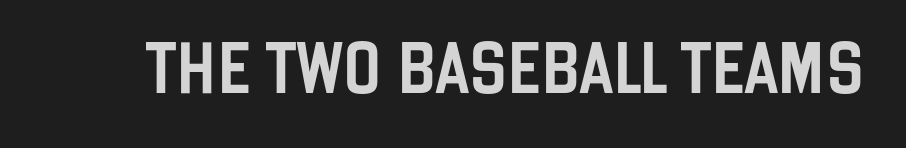
Q: Is the text italic (slanted)? A: No, it is upright.
Q: Is the typeface a serif or a sans-serif typeface? A: Sans-serif.
Q: Is the text underlined? A: No.
Q: Is the spacing between letters normal or unusually wide? A: Normal.
Q: Width (condensed, normal, or wide)? A: Condensed.
Q: Stroke contrast? A: Low.
Q: x-height? A: Large.
Q: Monospaced? A: No.
